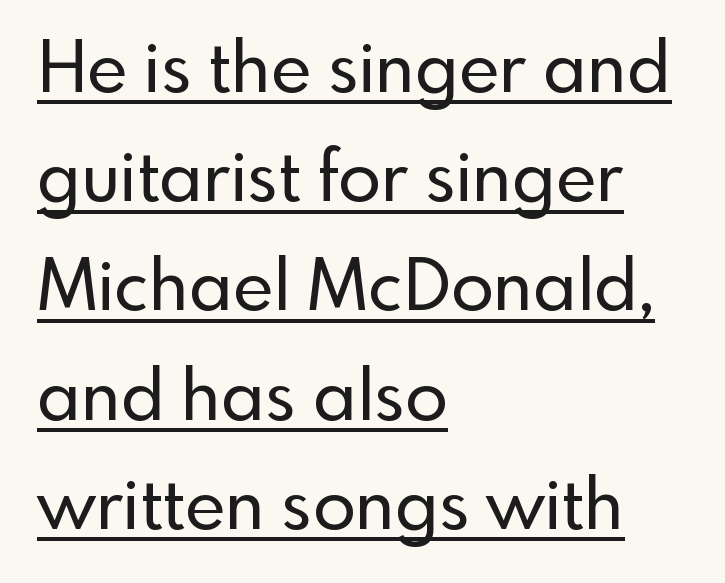
Q: Is the text italic (slanted)? A: No, it is upright.
Q: Is the typeface a serif or a sans-serif typeface? A: Sans-serif.
Q: Is the text underlined? A: Yes.
Q: How is the paragraph aligned? A: Left-aligned.
Q: Is the spacing between letters normal or unusually wide? A: Normal.
Q: Is the spacing between lines tight, normal or loose? A: Normal.
Q: Width (condensed, normal, or wide)? A: Normal.
Q: x-height? A: Small.
Q: Monospaced? A: No.
